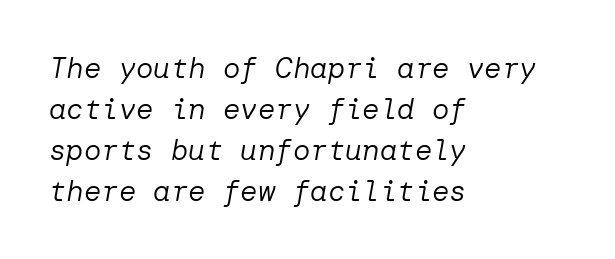
The image shows 29 px regular-weight type, italic (leaning right); set left-aligned, normal line spacing (1.41x), normal letter spacing, not underlined; low stroke contrast and a medium x-height.
